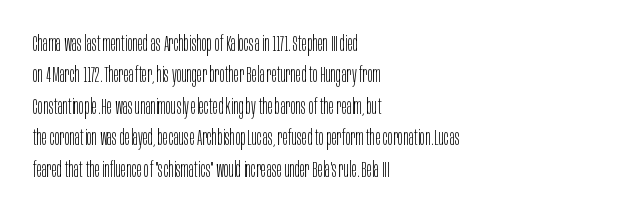
Q: Is the text bold? A: No.
Q: Is the text italic (slanted)? A: No, it is upright.
Q: Is the text underlined? A: No.
Q: How is the paragraph aligned? A: Left-aligned.
Q: Is the spacing between letters normal or unusually wide? A: Normal.
Q: Is the spacing between lines tight, normal or loose? A: Normal.
